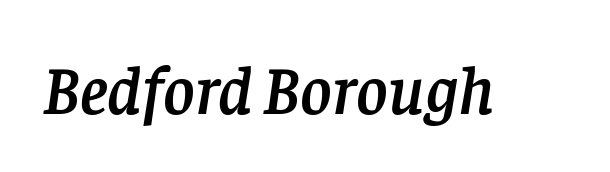
Stroke terminals: seriffed. The lettering tilts uniformly, giving the passage an italic look. Each row of text sits above clean, open space. A typesetter would call this proportional, since set widths differ per character. Short note: letters normally spaced.
